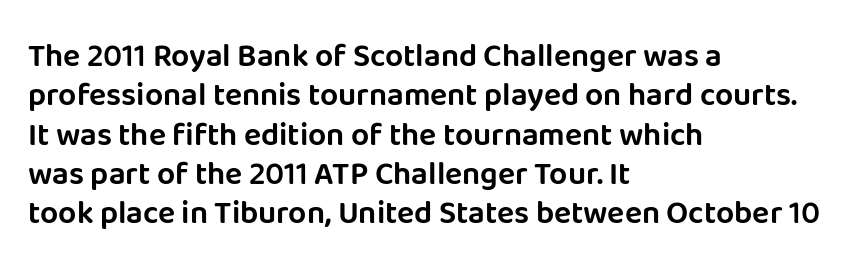
Character widths vary here, with narrow letters taking less room than wide ones. A typesetter would mark this as roman, not italic. Classification — sans serif. The ragged edge is on the right, which tells us the setting is flush left. Honestly, there is no underline to notice here at all. Look at the tracking — it's just the regular setting, nothing added.
